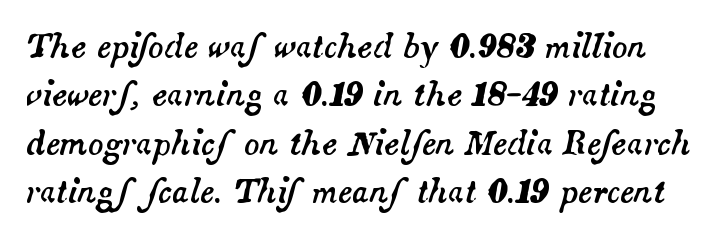
Rule under the text: the space is simply empty. The face used here is proportionally spaced, like ordinary book or web type. Rendered with sloped, italic letterforms. Is the letter spacing exaggerated? No — it looks like the ordinary default. Vertical spacing — default.
